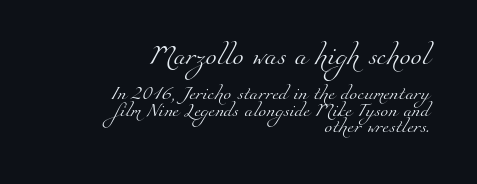
The image shows 20 px text type; set right-aligned, line spacing 1.17x, normal letter spacing, not underlined; the first (top) block is 1.43x larger.
